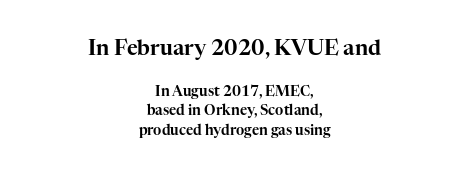
Q: Is the text italic (slanted)? A: No, it is upright.
Q: Is the text underlined? A: No.
Q: How is the paragraph aligned? A: Centered.
Q: Is the spacing between letters normal or unusually wide? A: Normal.
Q: Is the spacing between lines tight, normal or loose? A: Normal.
Q: Which block of text is set in a larger size, the first (top) or the second (bottom)? A: The first (top) one.
